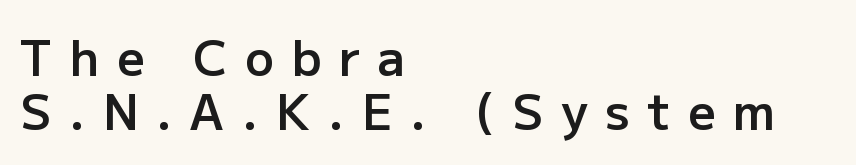
The image shows 48 px semibold sans-serif type, upright; set left-aligned, tight line spacing (1.13x), unusually wide letter spacing (+0.37 em), not underlined; low stroke contrast and a medium x-height.
